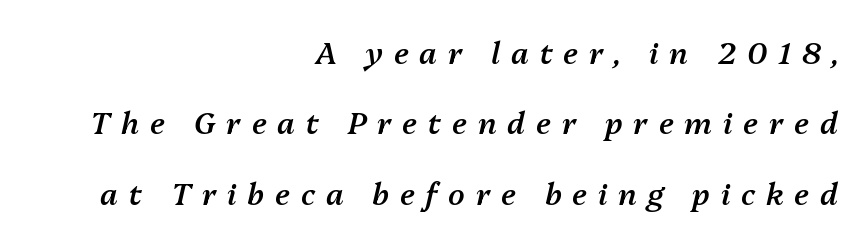
Q: Is the text bold? A: Semi-bold.
Q: Is the text italic (slanted)? A: Yes, it leans right by about 13 degrees.
Q: Is the text underlined? A: No.
Q: How is the paragraph aligned? A: Right-aligned.
Q: Is the spacing between letters normal or unusually wide? A: Unusually wide.
Q: Is the spacing between lines tight, normal or loose? A: Loose.
Q: Width (condensed, normal, or wide)? A: Normal.
Q: Stroke contrast? A: Medium.
Q: x-height? A: Medium.
Q: Monospaced? A: No.
